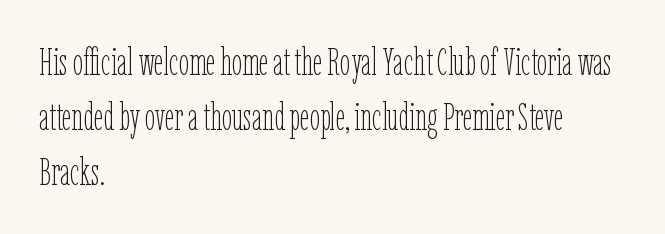
{"italic": "no", "bold": "no", "weight": "thin", "width": "condensed", "stroke_contrast": "low", "x_height": "medium", "monospaced": "no", "underline": "no", "align": "left", "line_spacing": "normal", "line_spacing_ratio": 1.48, "letter_spacing": "normal", "letter_spacing_em": 0.0, "glyph_px": 37}
